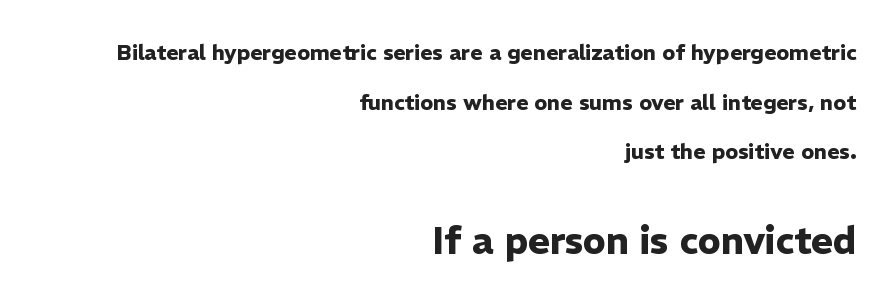
Q: Is the text bold? A: Yes.
Q: Is the text italic (slanted)? A: No, it is upright.
Q: Is the typeface a serif or a sans-serif typeface? A: Sans-serif.
Q: Is the text underlined? A: No.
Q: How is the paragraph aligned? A: Right-aligned.
Q: Is the spacing between letters normal or unusually wide? A: Normal.
Q: Is the spacing between lines tight, normal or loose? A: Loose.
Q: Which block of text is set in a larger size, the first (top) or the second (bottom)? A: The second (bottom) one.
Q: Width (condensed, normal, or wide)? A: Normal.
Q: Stroke contrast? A: Low.
Q: x-height? A: Medium.
Q: Monospaced? A: No.
